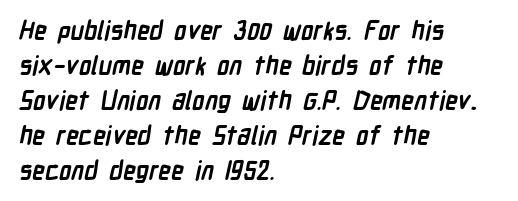
Q: Is the text bold? A: Yes.
Q: Is the text underlined? A: No.
Q: How is the paragraph aligned? A: Left-aligned.
Q: Is the spacing between letters normal or unusually wide? A: Normal.
Q: Is the spacing between lines tight, normal or loose? A: Normal.
